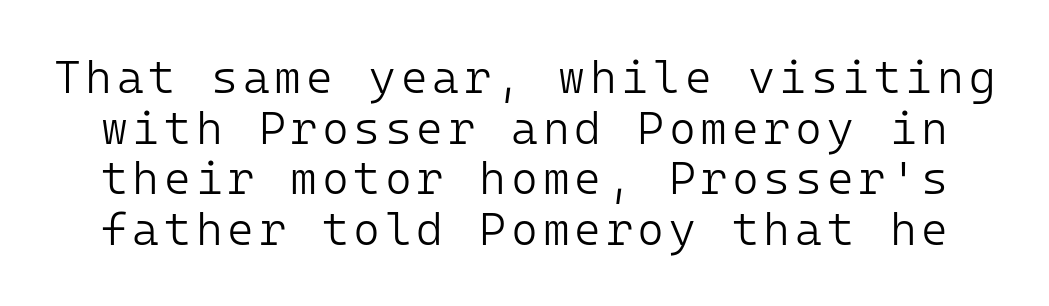
The image shows 46 px light sans-serif type, upright, monospaced; set tight line spacing (1.1x), not underlined; low stroke contrast and a medium x-height.
